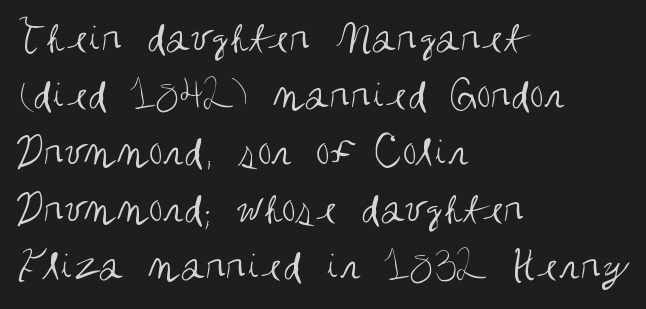
Q: Is the text bold? A: No.
Q: Is the typeface a serif or a sans-serif typeface? A: Sans-serif.
Q: Is the text underlined? A: No.
Q: How is the paragraph aligned? A: Left-aligned.
Q: Is the spacing between letters normal or unusually wide? A: Normal.
Q: Width (condensed, normal, or wide)? A: Condensed.
Q: Stroke contrast? A: Medium.
Q: x-height? A: Large.
Q: Monospaced? A: No.
